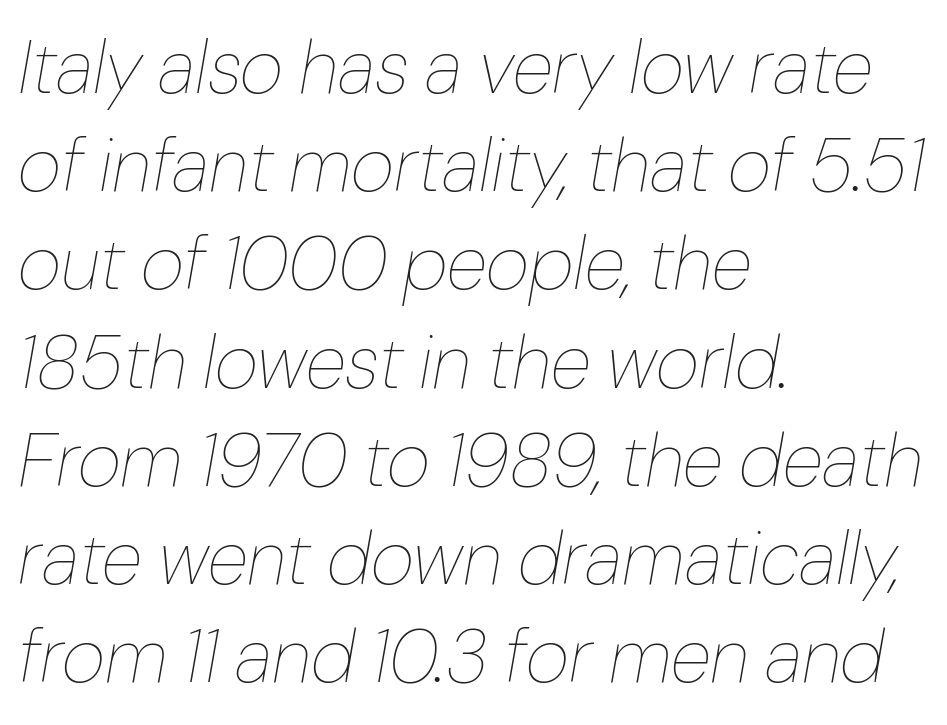
{"italic": "yes", "lean": "right", "slant_degrees": 10, "bold": "no", "weight": "thin", "width": "normal", "stroke_contrast": "low", "x_height": "medium", "monospaced": "no", "underline": "no", "align": "left", "line_spacing": "normal", "line_spacing_ratio": 1.31, "letter_spacing": "normal", "letter_spacing_em": 0.0, "glyph_px": 75}
